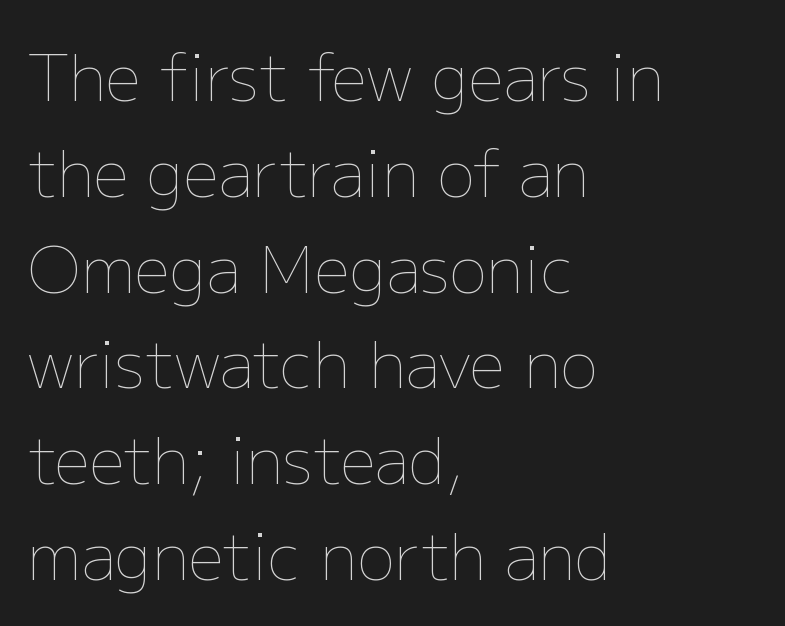
Q: Is the text bold? A: No.
Q: Is the text italic (slanted)? A: No, it is upright.
Q: Is the text underlined? A: No.
Q: How is the paragraph aligned? A: Left-aligned.
Q: Is the spacing between letters normal or unusually wide? A: Normal.
Q: Is the spacing between lines tight, normal or loose? A: Normal.
Q: Width (condensed, normal, or wide)? A: Normal.
Q: Stroke contrast? A: Low.
Q: x-height? A: Medium.
Q: Monospaced? A: No.
